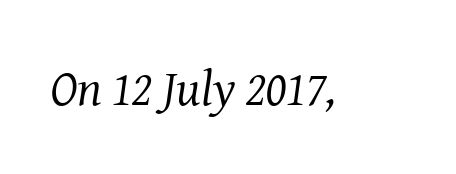
{"serif": "yes", "italic": "yes", "lean": "right", "slant_degrees": 8, "bold": "no", "weight": "regular", "width": "normal", "stroke_contrast": "medium", "x_height": "medium", "monospaced": "no", "underline": "no", "letter_spacing": "normal", "letter_spacing_em": 0.0, "glyph_px": 50}
